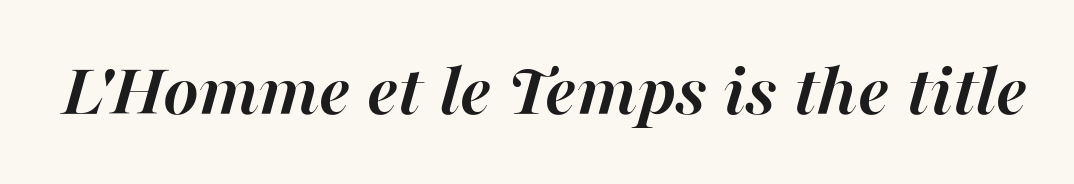
Honestly, there is no underline to notice here at all. Set as a true bold cut, around the 700 mark. Each word holds together tightly as a unit, with standard inter-letter gaps. Think of a printed novel: that variable character pitch is what you see here.
